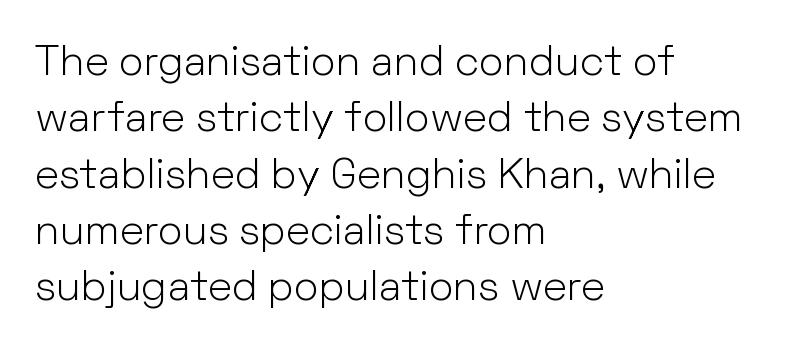
Q: Is the text bold? A: No.
Q: Is the text italic (slanted)? A: No, it is upright.
Q: Is the typeface a serif or a sans-serif typeface? A: Sans-serif.
Q: Is the text underlined? A: No.
Q: How is the paragraph aligned? A: Left-aligned.
Q: Is the spacing between letters normal or unusually wide? A: Normal.
Q: Is the spacing between lines tight, normal or loose? A: Normal.
Q: Width (condensed, normal, or wide)? A: Normal.
Q: Stroke contrast? A: Low.
Q: x-height? A: Medium.
Q: Monospaced? A: No.
